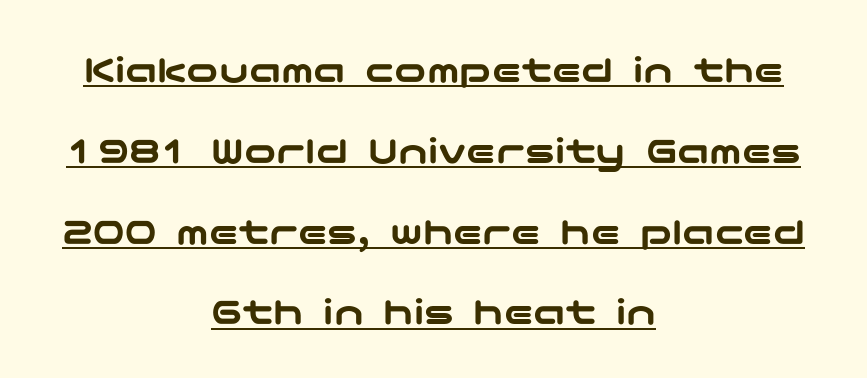
Q: Is the text italic (slanted)? A: No, it is upright.
Q: Is the typeface a serif or a sans-serif typeface? A: Sans-serif.
Q: Is the text underlined? A: Yes.
Q: How is the paragraph aligned? A: Centered.
Q: Is the spacing between letters normal or unusually wide? A: Normal.
Q: Is the spacing between lines tight, normal or loose? A: Loose.
Q: Width (condensed, normal, or wide)? A: Wide.
Q: Stroke contrast? A: Low.
Q: x-height? A: Medium.
